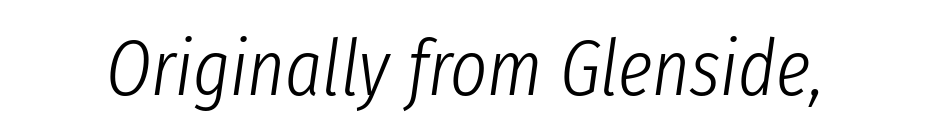
The image shows 79 px light, condensed type, italic (leaning right); set normal letter spacing, not underlined; low stroke contrast and a medium x-height.
